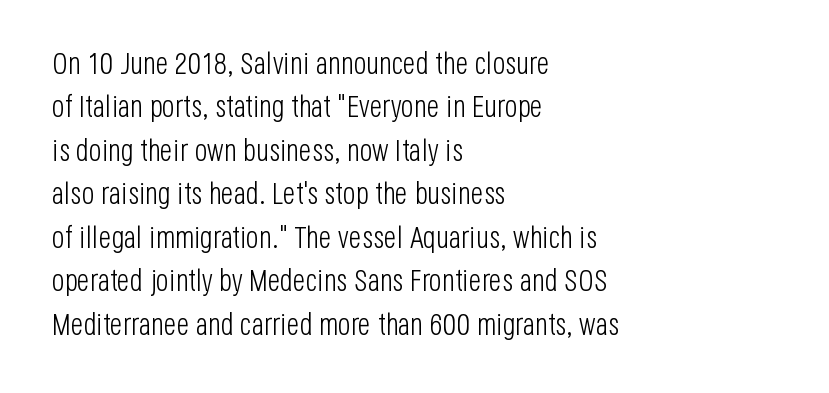
{"serif": "no", "italic": "no", "bold": "no", "weight": "light", "width": "condensed", "stroke_contrast": "low", "x_height": "large", "monospaced": "no", "underline": "no", "align": "left", "line_spacing": "normal", "line_spacing_ratio": 1.45, "letter_spacing": "normal", "letter_spacing_em": 0.0, "glyph_px": 30}
